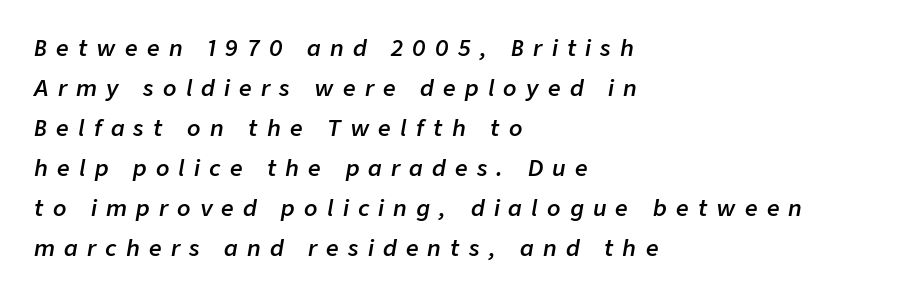
The image shows 22 px text type, italic (leaning right); set left-aligned, line spacing 1.82x, unusually wide letter spacing (+0.42 em), not underlined.
